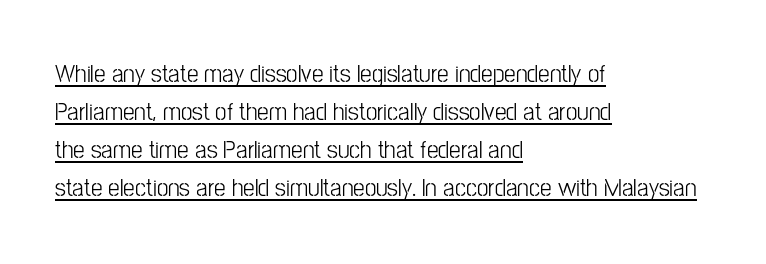
Words appear dense and cohesive because spacing is normal. Students, observe: this is what conventionally led text looks like. The letters stand straight up with perfectly vertical stems. These lines stack with their left ends in a neat column.
